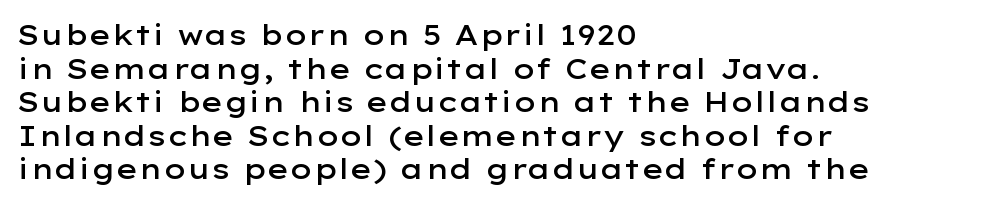
{"serif": "no", "italic": "no", "bold": "semi", "weight": "semibold", "width": "wide", "stroke_contrast": "low", "x_height": "medium", "monospaced": "no", "underline": "no", "align": "left", "line_spacing_ratio": 1.2, "letter_spacing": "normal", "letter_spacing_em": 0.0, "glyph_px": 28}
